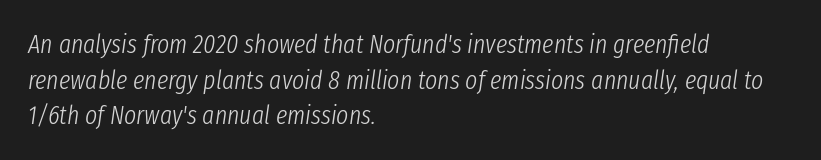
Q: Is the text bold? A: No.
Q: Is the text italic (slanted)? A: Yes, it leans right by about 8 degrees.
Q: Is the text underlined? A: No.
Q: How is the paragraph aligned? A: Left-aligned.
Q: Is the spacing between letters normal or unusually wide? A: Normal.
Q: Is the spacing between lines tight, normal or loose? A: Normal.
